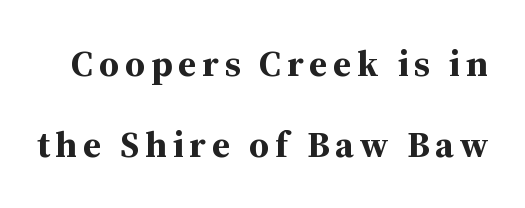
{"serif": "yes", "italic": "no", "bold": "yes", "weight": "bold", "width": "normal", "stroke_contrast": "medium", "x_height": "medium", "monospaced": "no", "underline": "no", "line_spacing": "loose", "line_spacing_ratio": 2.2, "glyph_px": 37}
